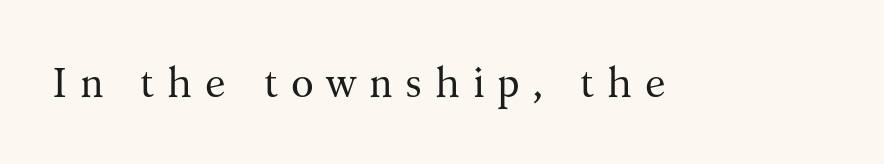
The image shows 42 px regular-weight serif type, upright; set unusually wide letter spacing (+0.3 em), not underlined; medium stroke contrast and a medium x-height.
